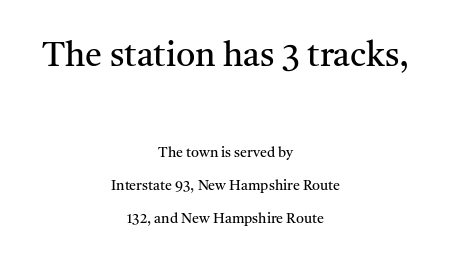
The image shows 34 px regular-weight serif type, upright; set centered, loose line spacing (2.33x), normal letter spacing, not underlined; the first (top) block is 2.43x larger; medium stroke contrast and a medium x-height.
